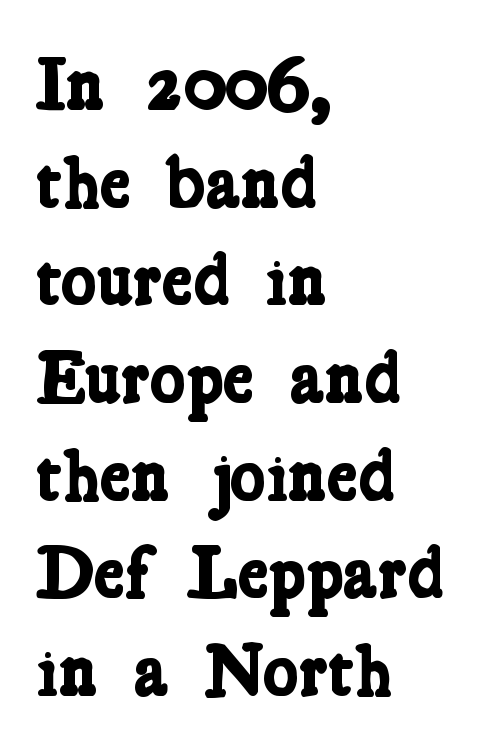
Examine the stroke ends and you'll spot serifs. Words appear dense and cohesive because spacing is normal. Proportional: the letters do not fall into vertical columns. Is the block centered? No — it sits flush against the left margin. The space directly below the letters is spotless. Notice how descenders clear the ascenders below comfortably — that's standard leading.
